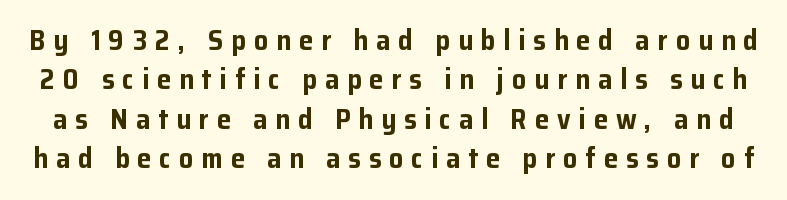
Q: Is the text bold? A: Yes.
Q: Is the text italic (slanted)? A: No, it is upright.
Q: Is the typeface a serif or a sans-serif typeface? A: Sans-serif.
Q: Is the text underlined? A: No.
Q: Is the spacing between letters normal or unusually wide? A: Unusually wide.
Q: Is the spacing between lines tight, normal or loose? A: Normal.
Q: Width (condensed, normal, or wide)? A: Normal.
Q: Stroke contrast? A: Low.
Q: x-height? A: Medium.
Q: Monospaced? A: No.
